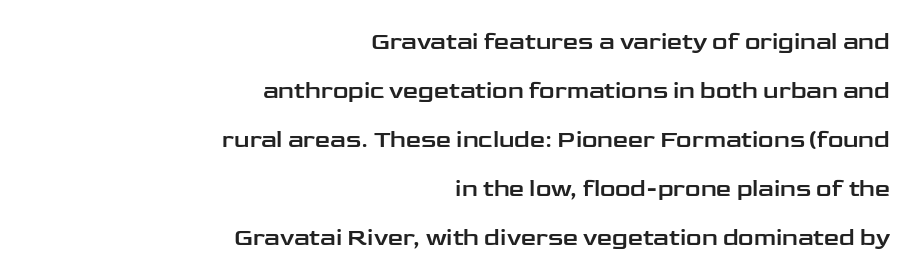
{"italic": "no", "underline": "no", "align": "right", "line_spacing": "loose", "line_spacing_ratio": 2.04, "letter_spacing": "normal", "letter_spacing_em": 0.0, "glyph_px": 24}
